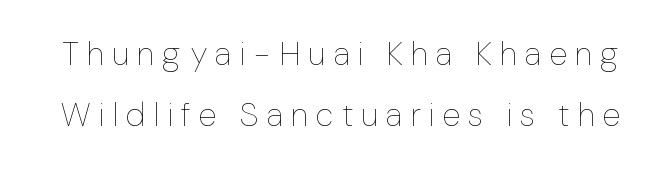
The image shows 33 px thin, condensed type, upright; set line spacing 1.84x, unusually wide letter spacing (+0.26 em), not underlined; low stroke contrast and a medium x-height.
